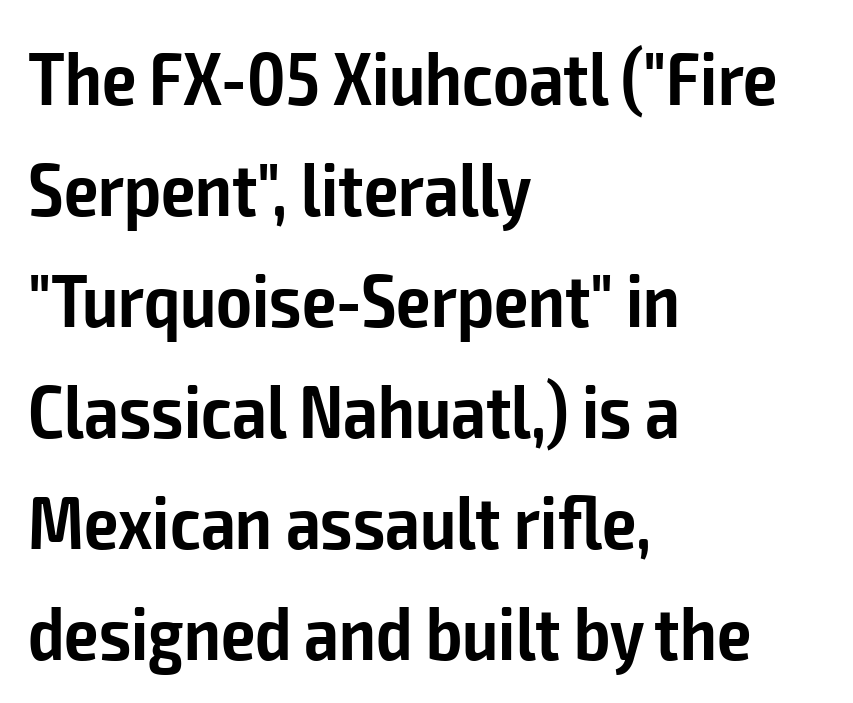
Q: Is the text bold? A: Semi-bold.
Q: Is the text italic (slanted)? A: No, it is upright.
Q: Is the typeface a serif or a sans-serif typeface? A: Sans-serif.
Q: Is the text underlined? A: No.
Q: How is the paragraph aligned? A: Left-aligned.
Q: Is the spacing between letters normal or unusually wide? A: Normal.
Q: Is the spacing between lines tight, normal or loose? A: Normal.
Q: Width (condensed, normal, or wide)? A: Condensed.
Q: Stroke contrast? A: Low.
Q: x-height? A: Medium.
Q: Monospaced? A: No.
